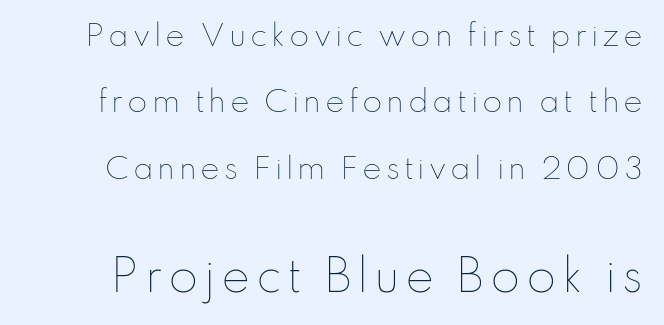
The image shows 43 px thin type, upright; set loose line spacing (2.29x), not underlined; the second (bottom) block is 1.48x larger; low stroke contrast and a small x-height.
